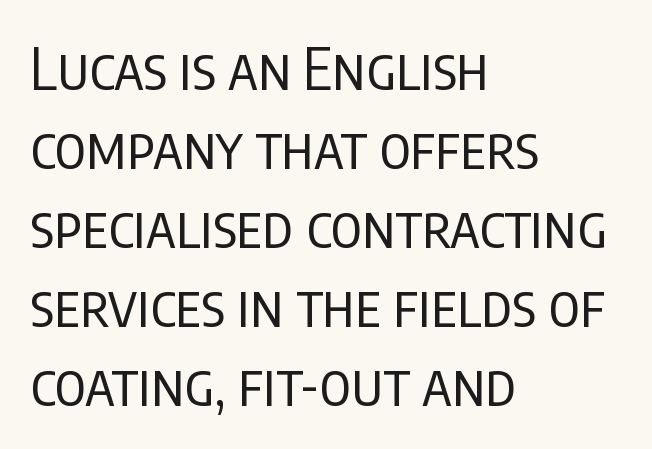
{"serif": "no", "italic": "no", "bold": "no", "weight": "regular", "width": "condensed", "stroke_contrast": "low", "x_height": "large", "monospaced": "no", "underline": "no", "align": "left", "line_spacing": "normal", "line_spacing_ratio": 1.36, "letter_spacing": "normal", "letter_spacing_em": 0.0, "glyph_px": 58}
